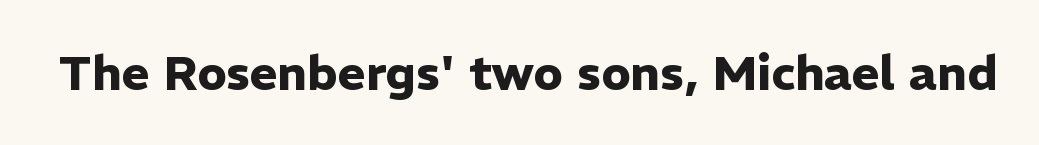
Notice how thick the strokes are: this is what a full bold looks like. The letters stand straight up with perfectly vertical stems. These lines are rendered in a variable-pitch font. Nobody drew a line under any word here. Nothing sits at the stroke ends, so this counts as sans-serif.
